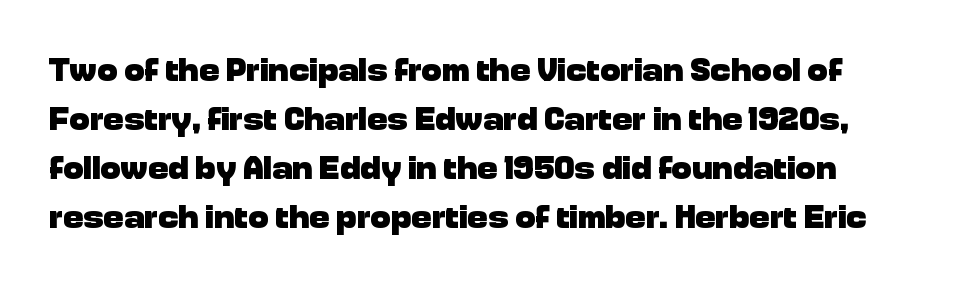
The image shows 34 px heavy sans-serif type, upright; set left-aligned, normal line spacing (1.44x), normal letter spacing, not underlined; low stroke contrast and a medium x-height.
